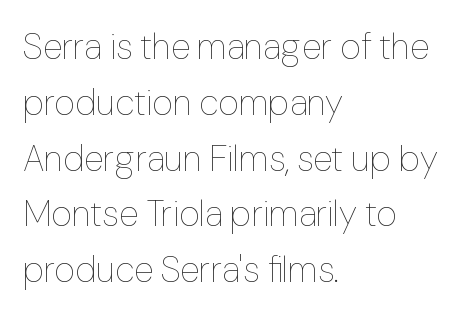
{"italic": "no", "bold": "no", "weight": "thin", "width": "normal", "stroke_contrast": "low", "x_height": "medium", "monospaced": "no", "underline": "no", "align": "left", "line_spacing": "normal", "line_spacing_ratio": 1.55, "letter_spacing": "normal", "letter_spacing_em": 0.0, "glyph_px": 36}
